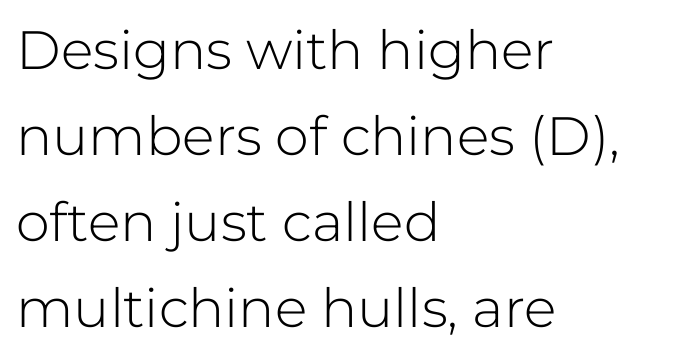
Q: Is the text bold? A: No.
Q: Is the text italic (slanted)? A: No, it is upright.
Q: Is the typeface a serif or a sans-serif typeface? A: Sans-serif.
Q: Is the text underlined? A: No.
Q: How is the paragraph aligned? A: Left-aligned.
Q: Is the spacing between letters normal or unusually wide? A: Normal.
Q: Is the spacing between lines tight, normal or loose? A: Normal.
Q: Width (condensed, normal, or wide)? A: Normal.
Q: Stroke contrast? A: Low.
Q: x-height? A: Medium.
Q: Monospaced? A: No.
